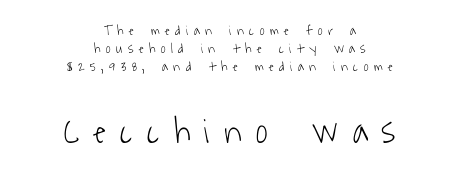
Q: Is the text bold? A: No.
Q: Is the typeface a serif or a sans-serif typeface? A: Sans-serif.
Q: Is the text underlined? A: No.
Q: How is the paragraph aligned? A: Centered.
Q: Is the spacing between letters normal or unusually wide? A: Unusually wide.
Q: Is the spacing between lines tight, normal or loose? A: Normal.
Q: Which block of text is set in a larger size, the first (top) or the second (bottom)? A: The second (bottom) one.
Q: Width (condensed, normal, or wide)? A: Condensed.
Q: Stroke contrast? A: Low.
Q: x-height? A: Medium.
Q: Monospaced? A: No.
